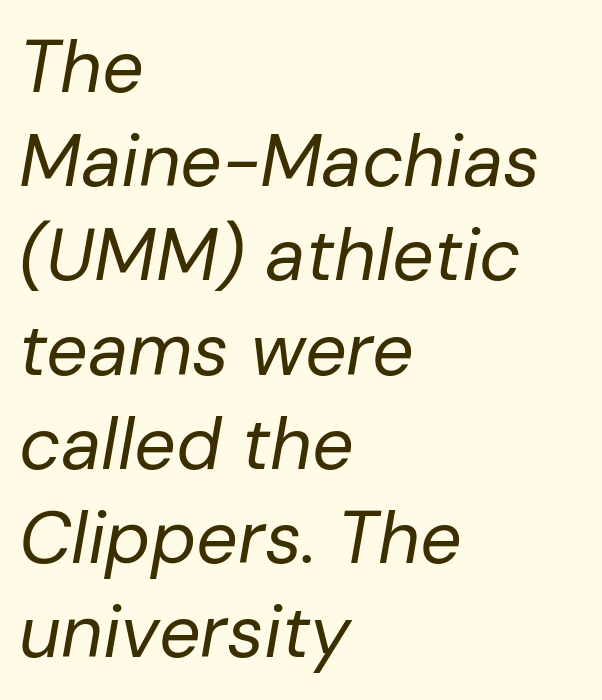
{"italic": "yes", "lean": "right", "slant_degrees": 10, "bold": "no", "weight": "regular", "width": "normal", "stroke_contrast": "low", "x_height": "medium", "monospaced": "no", "underline": "no", "align": "left", "line_spacing": "normal", "line_spacing_ratio": 1.29, "letter_spacing": "normal", "letter_spacing_em": 0.0, "glyph_px": 73}
